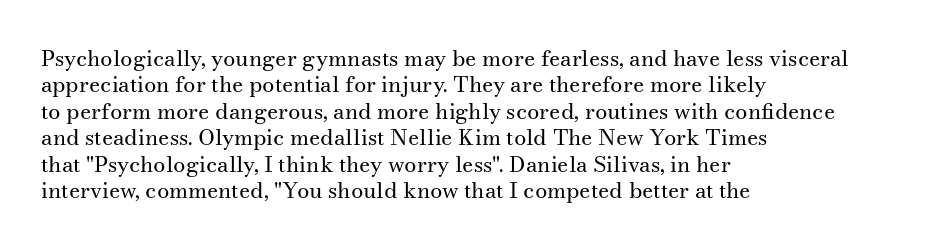
{"italic": "no", "bold": "no", "underline": "no", "align": "left", "line_spacing_ratio": 1.2, "letter_spacing": "normal", "letter_spacing_em": 0.0, "glyph_px": 22}
